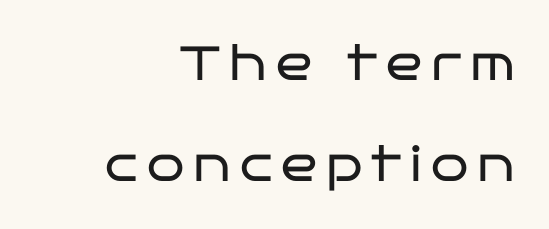
{"serif": "no", "italic": "no", "bold": "no", "weight": "regular", "width": "wide", "stroke_contrast": "low", "x_height": "large", "monospaced": "no", "underline": "no", "line_spacing": "loose", "line_spacing_ratio": 2.11, "glyph_px": 48}
